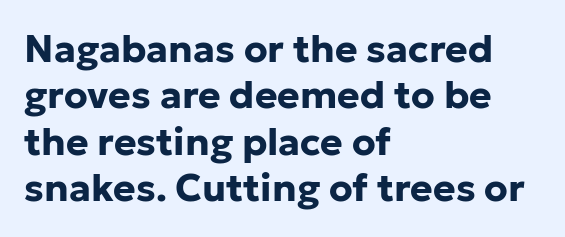
The face used here is rendered with its standard letterfit. Typographically, this falls in the sans-serif category. Varying glyph widths throughout — classic text-font behaviour. Caption: multi-line text, flush left, ragged right.
